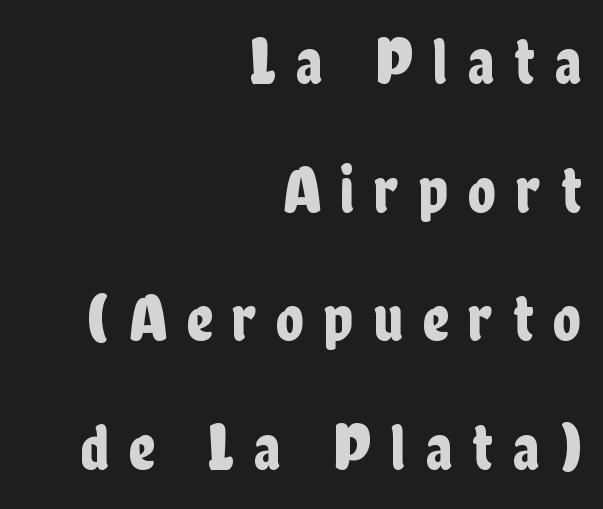
The image shows 65 px condensed sans-serif type, upright; set right-aligned, loose line spacing (1.98x), unusually wide letter spacing (+0.3 em), not underlined; low stroke contrast and a medium x-height.
